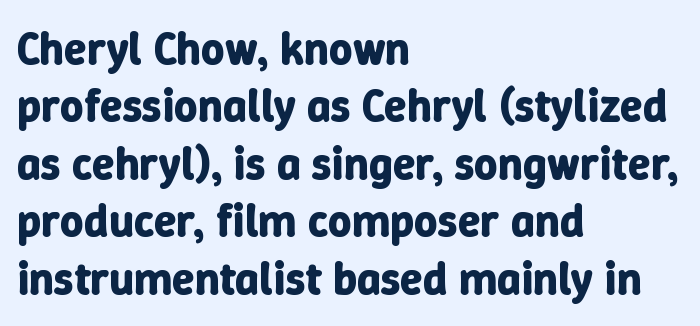
Q: Is the text bold? A: Yes.
Q: Is the text italic (slanted)? A: No, it is upright.
Q: Is the text underlined? A: No.
Q: How is the paragraph aligned? A: Left-aligned.
Q: Is the spacing between letters normal or unusually wide? A: Normal.
Q: Is the spacing between lines tight, normal or loose? A: Normal.
Q: Width (condensed, normal, or wide)? A: Normal.
Q: Stroke contrast? A: Low.
Q: x-height? A: Medium.
Q: Monospaced? A: No.
